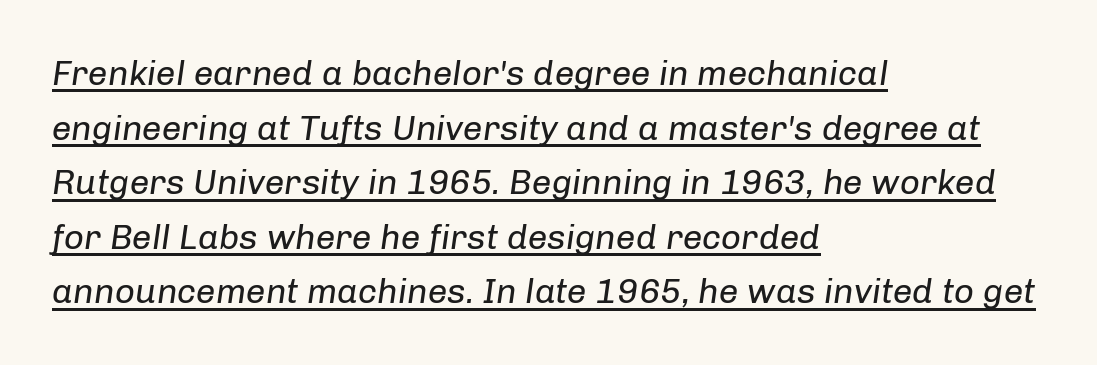
{"italic": "yes", "lean": "right", "slant_degrees": 8, "bold": "no", "weight": "regular", "width": "normal", "stroke_contrast": "low", "x_height": "medium", "monospaced": "no", "underline": "yes", "align": "left", "line_spacing": "normal", "line_spacing_ratio": 1.56, "letter_spacing": "normal", "letter_spacing_em": 0.0, "glyph_px": 35}
